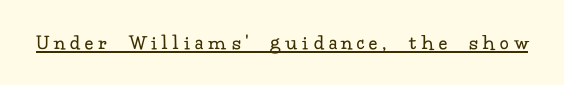
Caption: face not bold, strokes unweighted. The horizontal fit of the characters is loose and conspicuously gappy. Check the space under the baseline: a stroke is drawn there. Rendered with straight, roman letterforms.
